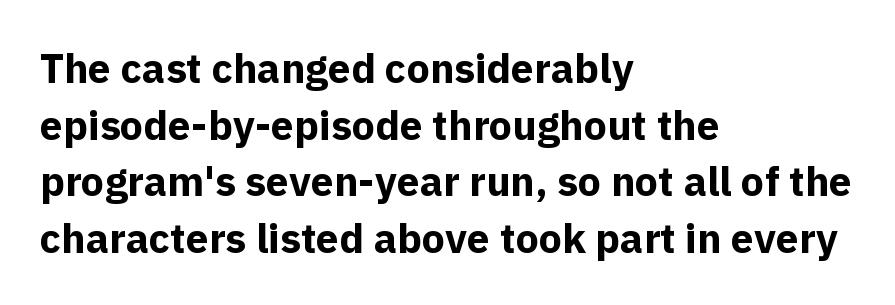
Q: Is the text bold? A: Yes.
Q: Is the text italic (slanted)? A: No, it is upright.
Q: Is the typeface a serif or a sans-serif typeface? A: Sans-serif.
Q: Is the text underlined? A: No.
Q: How is the paragraph aligned? A: Left-aligned.
Q: Is the spacing between letters normal or unusually wide? A: Normal.
Q: Is the spacing between lines tight, normal or loose? A: Normal.
Q: Width (condensed, normal, or wide)? A: Normal.
Q: x-height? A: Medium.
Q: Monospaced? A: No.
